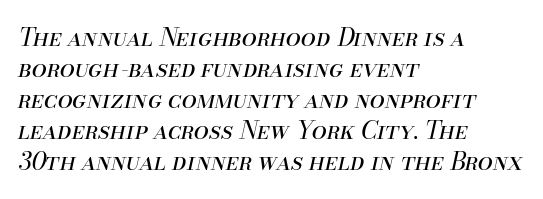
{"italic": "yes", "lean": "right", "slant_degrees": 13, "bold": "no", "underline": "no", "align": "left", "line_spacing": "normal", "line_spacing_ratio": 1.29, "letter_spacing": "normal", "letter_spacing_em": 0.0, "glyph_px": 24}
